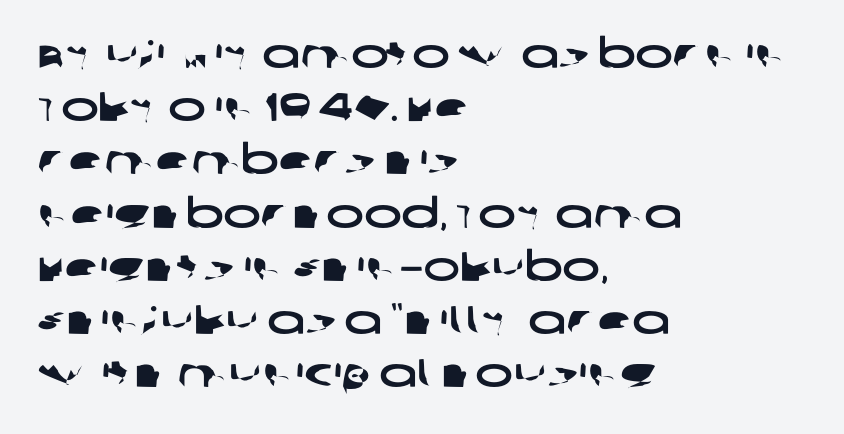
{"serif": "no", "width": "wide", "stroke_contrast": "low", "x_height": "large", "monospaced": "no", "underline": "no", "align": "left", "line_spacing": "normal", "line_spacing_ratio": 1.33, "letter_spacing": "normal", "letter_spacing_em": 0.0, "glyph_px": 40}
